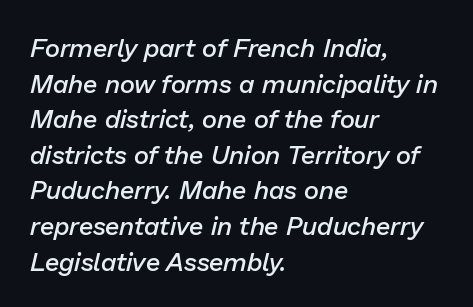
{"italic": "yes", "lean": "right", "slant_degrees": 13, "bold": "semi", "underline": "no", "align": "left", "line_spacing": "normal", "line_spacing_ratio": 1.37, "letter_spacing": "normal", "letter_spacing_em": 0.0, "glyph_px": 26}
